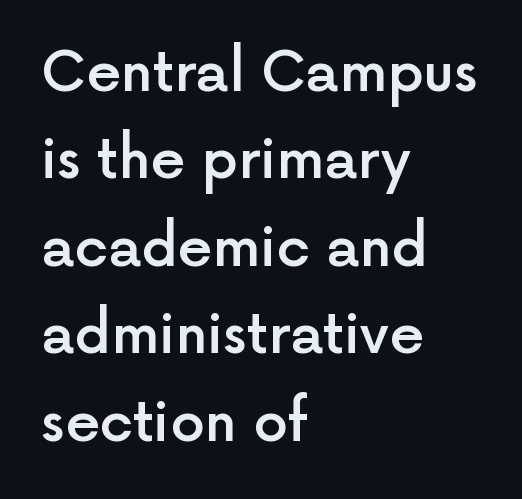
The image shows 55 px semibold sans-serif type, upright; set left-aligned, normal line spacing (1.59x), normal letter spacing, not underlined; a medium x-height.
